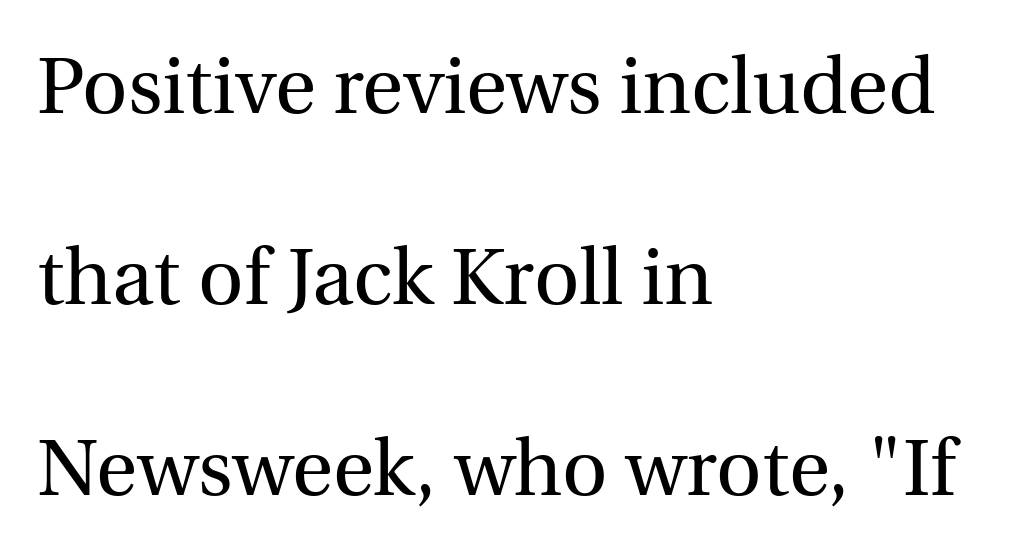
The image shows 79 px regular-weight serif type, upright; set left-aligned, loose line spacing (2.42x), normal letter spacing, not underlined; a medium x-height.
